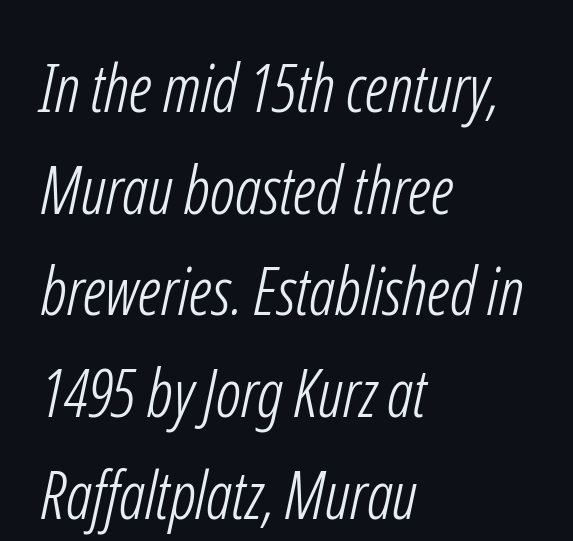
The image shows 66 px light, condensed sans-serif type; set left-aligned, normal line spacing (1.54x), normal letter spacing, not underlined; low stroke contrast and a medium x-height.
